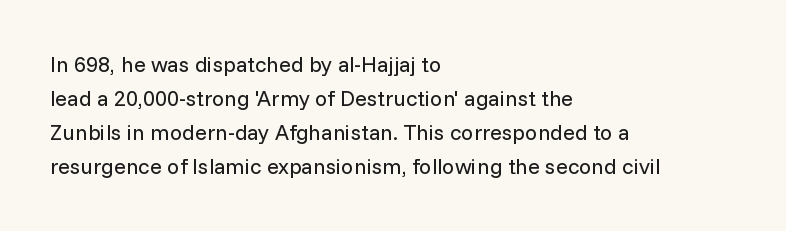
Caption: multi-line text, flush left, ragged right. Rendered with straight, roman letterforms. Beneath every word, the page is bare. Weight: not bold — regular or lighter. Nobody touched the tracking dial on this one. Vertically, the passage feels balanced, rows spaced as you'd expect.
